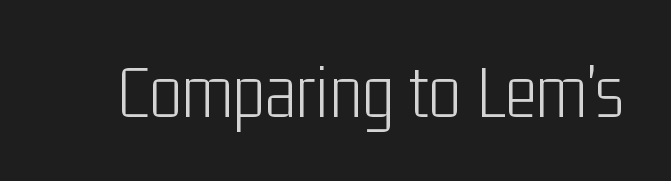
Q: Is the text bold? A: No.
Q: Is the text italic (slanted)? A: No, it is upright.
Q: Is the typeface a serif or a sans-serif typeface? A: Sans-serif.
Q: Is the text underlined? A: No.
Q: Is the spacing between letters normal or unusually wide? A: Normal.
Q: Width (condensed, normal, or wide)? A: Condensed.
Q: Stroke contrast? A: Low.
Q: x-height? A: Medium.
Q: Monospaced? A: No.
